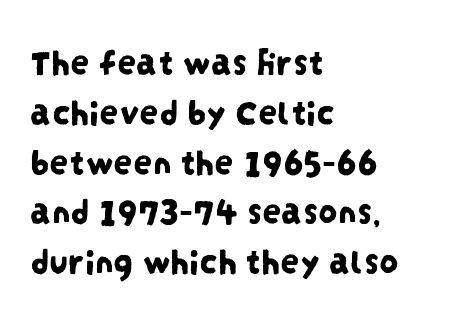
Q: Is the typeface a serif or a sans-serif typeface? A: Sans-serif.
Q: Is the text underlined? A: No.
Q: How is the paragraph aligned? A: Left-aligned.
Q: Is the spacing between letters normal or unusually wide? A: Normal.
Q: Is the spacing between lines tight, normal or loose? A: Normal.
Q: Width (condensed, normal, or wide)? A: Condensed.
Q: Stroke contrast? A: Low.
Q: x-height? A: Large.
Q: Monospaced? A: No.
